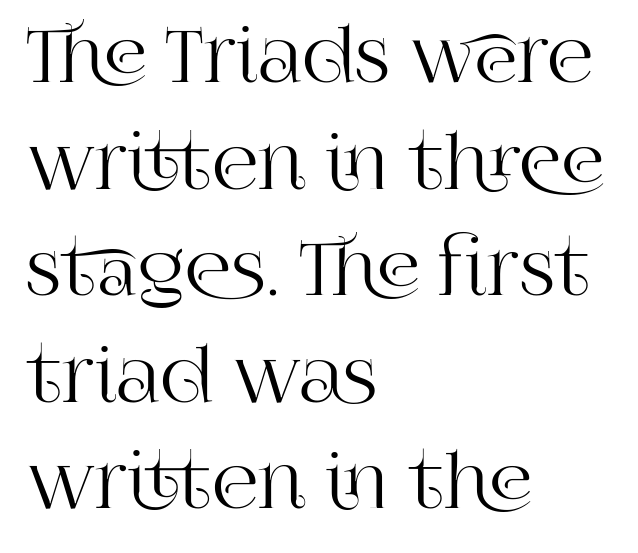
The image shows 73 px serif type, upright; set left-aligned, normal line spacing (1.46x), normal letter spacing, not underlined; high stroke contrast and a large x-height.
